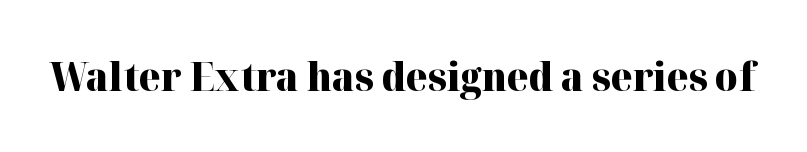
{"serif": "yes", "italic": "no", "bold": "yes", "weight": "heavy", "width": "normal", "stroke_contrast": "high", "x_height": "medium", "monospaced": "no", "underline": "no", "letter_spacing": "normal", "letter_spacing_em": 0.0, "glyph_px": 39}
